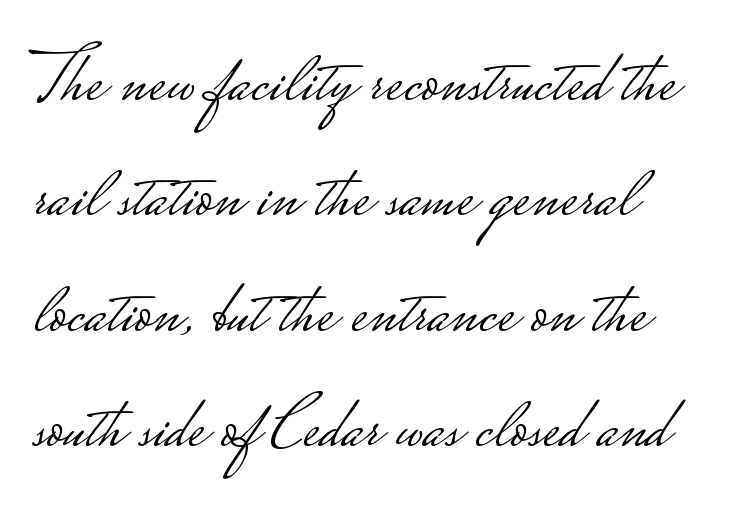
Q: Is the text bold? A: No.
Q: Is the text italic (slanted)? A: Yes.
Q: Is the typeface a serif or a sans-serif typeface? A: Sans-serif.
Q: Is the text underlined? A: No.
Q: How is the paragraph aligned? A: Left-aligned.
Q: Is the spacing between letters normal or unusually wide? A: Normal.
Q: Is the spacing between lines tight, normal or loose? A: Normal.
Q: Width (condensed, normal, or wide)? A: Wide.
Q: Stroke contrast? A: Low.
Q: Monospaced? A: No.
